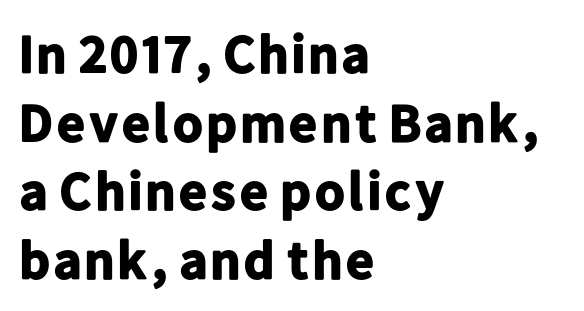
The image shows 54 px bold sans-serif type, upright; set left-aligned, normal line spacing (1.27x), normal letter spacing, not underlined; low stroke contrast and a medium x-height.
